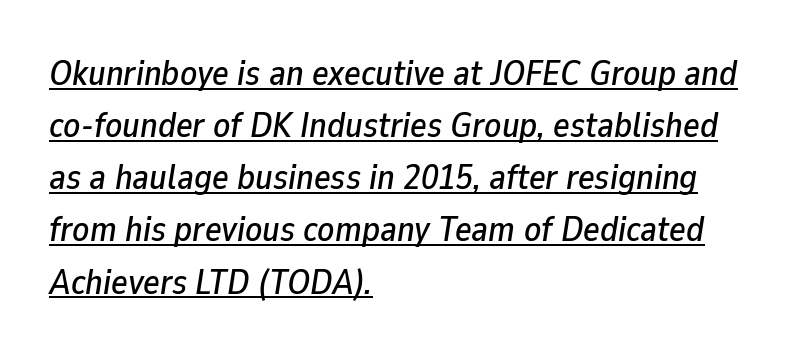
An italicized treatment has been applied to the whole sample. Somebody hit Ctrl+U on this one — the words are underlined. Which margin do the lines hug? The left one — the right edge is uneven. The rendering uses natural spacing where letterforms have individual widths.
